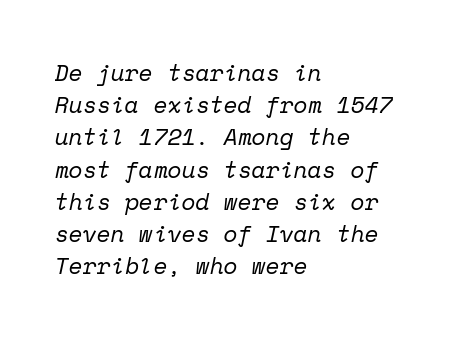
{"italic": "yes", "lean": "right", "slant_degrees": 12, "bold": "no", "underline": "no", "align": "left", "line_spacing": "normal", "line_spacing_ratio": 1.4, "letter_spacing": "normal", "letter_spacing_em": 0.0, "glyph_px": 23}
